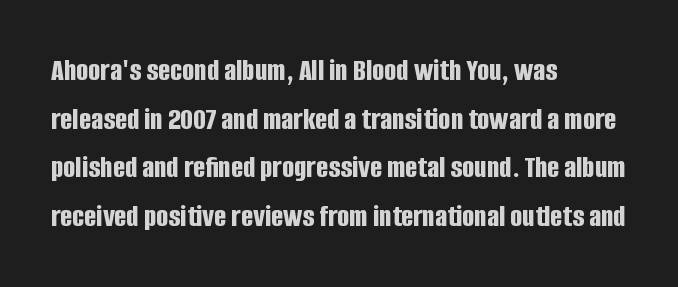
The string is rendered with underlining switched off. Regarding serifs, this sample does without them. Posture: upright roman. Every letter is thick-stroked: bold, no question.
